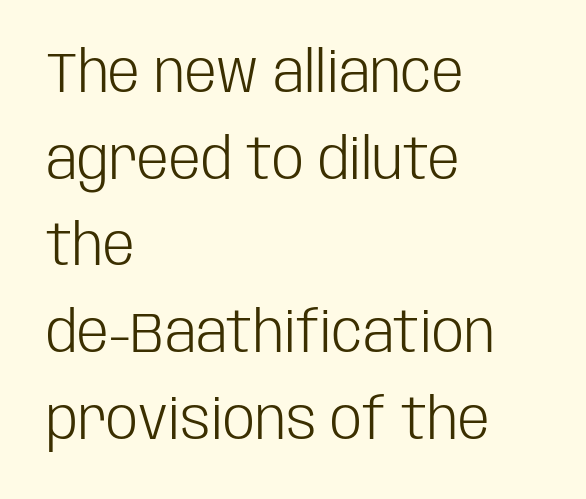
Character widths vary here, with narrow letters taking less room than wide ones. Tracking here is standard; glyphs follow each other at the usual distance. Stems here are at most as thick as an everyday book face. If you measured baseline to baseline, you'd find a middling distance. Unlike a traditional serif, this face leaves its strokes unadorned. The zone under the glyphs is completely vacant.
